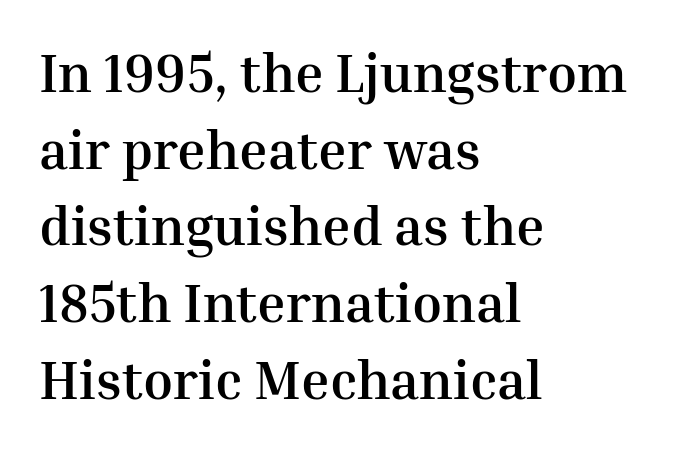
The image shows 54 px semibold serif type, upright; set left-aligned, normal line spacing (1.42x), normal letter spacing, not underlined; medium stroke contrast and a medium x-height.
